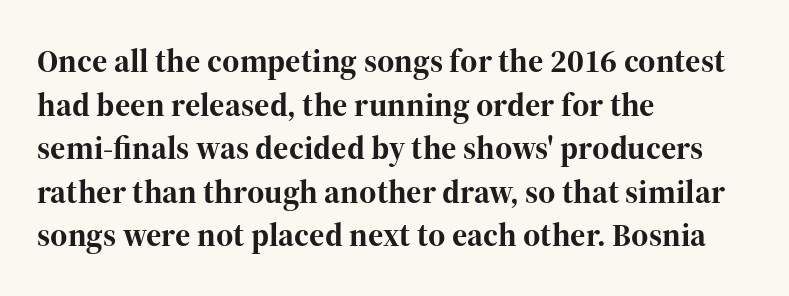
Q: Is the text bold? A: Yes.
Q: Is the text italic (slanted)? A: No, it is upright.
Q: Is the typeface a serif or a sans-serif typeface? A: Serif.
Q: Is the text underlined? A: No.
Q: How is the paragraph aligned? A: Left-aligned.
Q: Is the spacing between letters normal or unusually wide? A: Normal.
Q: Is the spacing between lines tight, normal or loose? A: Normal.
Q: Width (condensed, normal, or wide)? A: Normal.
Q: Stroke contrast? A: High.
Q: x-height? A: Medium.
Q: Monospaced? A: No.
